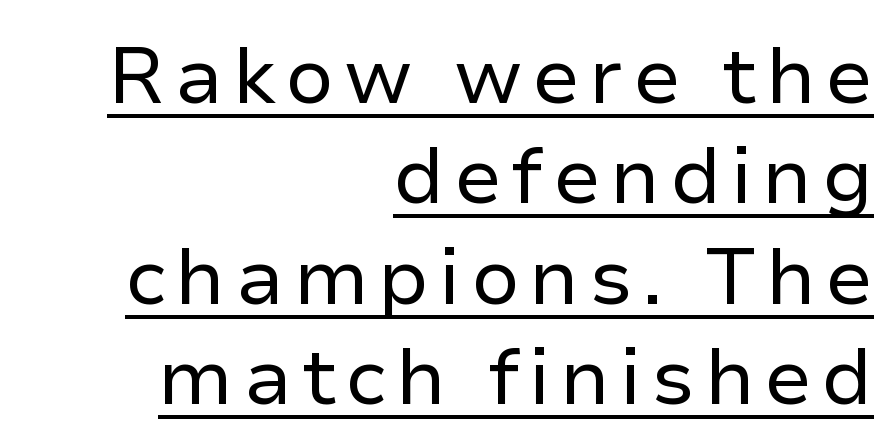
The image shows 79 px regular-weight sans-serif type, upright; set right-aligned, normal line spacing (1.27x), underlined; low stroke contrast and a medium x-height.
